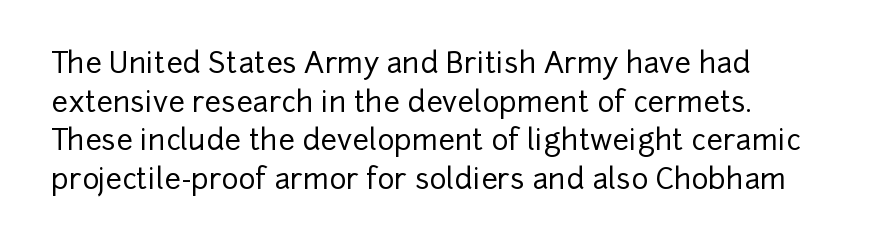
{"serif": "no", "italic": "no", "width": "normal", "stroke_contrast": "low", "x_height": "medium", "monospaced": "no", "underline": "no", "line_spacing": "normal", "line_spacing_ratio": 1.33, "letter_spacing": "normal", "letter_spacing_em": 0.0, "glyph_px": 29}
